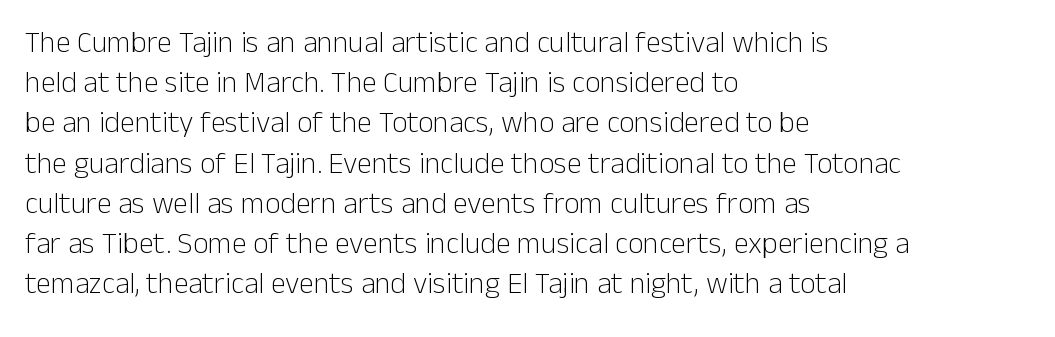
Q: Is the text bold? A: No.
Q: Is the text italic (slanted)? A: No, it is upright.
Q: Is the typeface a serif or a sans-serif typeface? A: Sans-serif.
Q: Is the text underlined? A: No.
Q: How is the paragraph aligned? A: Left-aligned.
Q: Is the spacing between letters normal or unusually wide? A: Normal.
Q: Is the spacing between lines tight, normal or loose? A: Normal.
Q: Width (condensed, normal, or wide)? A: Normal.
Q: Stroke contrast? A: Low.
Q: x-height? A: Medium.
Q: Monospaced? A: No.
